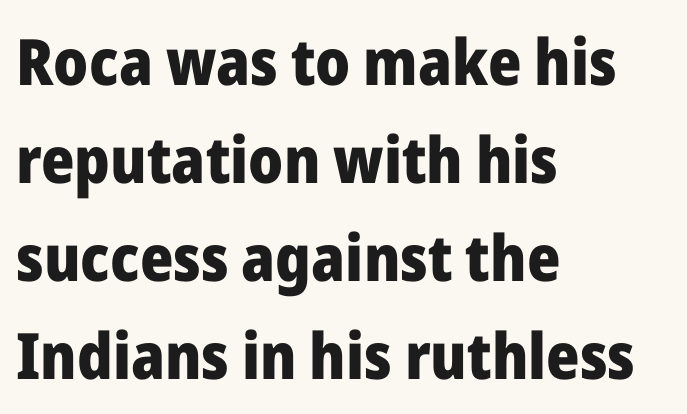
{"serif": "no", "italic": "no", "bold": "yes", "weight": "heavy", "width": "normal", "stroke_contrast": "low", "x_height": "medium", "monospaced": "no", "underline": "no", "align": "left", "line_spacing": "normal", "line_spacing_ratio": 1.53, "letter_spacing": "normal", "letter_spacing_em": 0.0, "glyph_px": 64}
